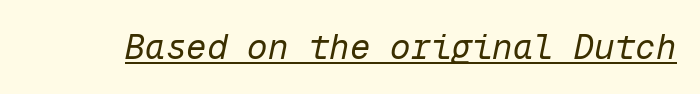
The image shows 34 px regular-weight type, italic (leaning right), monospaced; set normal letter spacing, underlined; low stroke contrast and a medium x-height.
